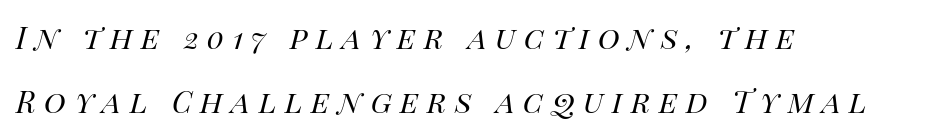
Rendered with sloped, italic letterforms. Glyph-to-glyph distance is far greater than everyday printed text. This sample has the flowing, uneven cadence of proportional lettering. These glyphs show unthickened strokes, regular width or finer.
